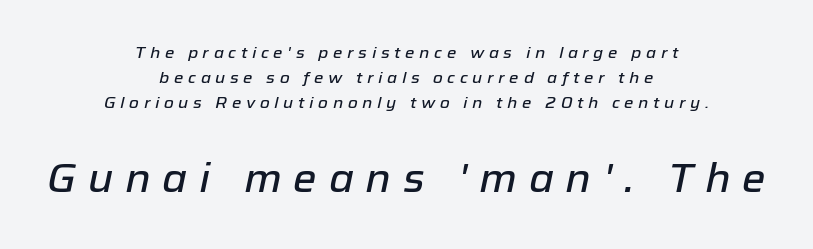
{"italic": "yes", "lean": "right", "slant_degrees": 12, "width": "normal", "stroke_contrast": "low", "x_height": "medium", "monospaced": "no", "underline": "no", "align": "center", "line_spacing": "normal", "line_spacing_ratio": 1.56, "letter_spacing": "wide", "letter_spacing_em": 0.29, "larger_block": "second", "size_ratio": 2.5, "glyph_px": 40}
